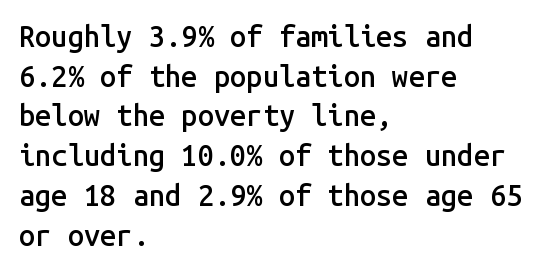
{"serif": "no", "italic": "no", "bold": "semi", "weight": "semibold", "width": "normal", "stroke_contrast": "low", "x_height": "medium", "monospaced": "yes", "underline": "no", "align": "left", "line_spacing": "normal", "line_spacing_ratio": 1.37, "letter_spacing": "normal", "letter_spacing_em": 0.0, "glyph_px": 29}
